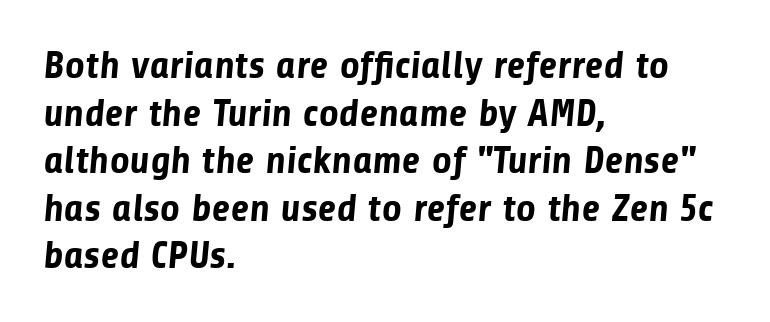
{"serif": "no", "bold": "yes", "weight": "bold", "width": "normal", "stroke_contrast": "low", "x_height": "medium", "monospaced": "no", "underline": "no", "align": "left", "line_spacing_ratio": 1.22, "letter_spacing": "normal", "letter_spacing_em": 0.0, "glyph_px": 39}
